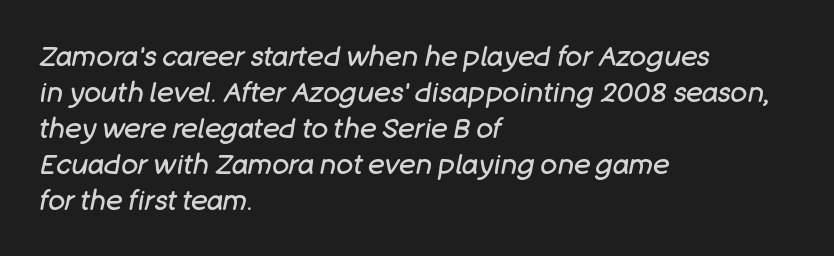
When letters slant like this, we call the style italic. A bare baseline throughout the passage. Is this a fixed-width face? No — the glyphs have proportional, varying widths. The typesetting does not lean heavy: it is not bold. Tracking here is standard; glyphs follow each other at the usual distance.
